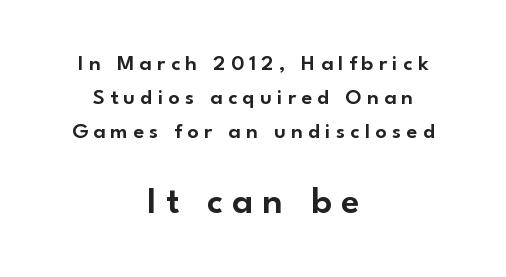
The paragraph shown floats in the horizontal middle. The passage shown has open, widely tracked lettering throughout. This layout puts the modest block above and the oversized block below. A sans-serif font was chosen for this passage. Is this a fixed-width face? No — the glyphs have proportional, varying widths. Any mark beneath the type? The region is blank.
